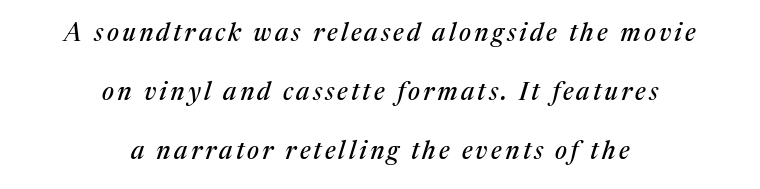
The words here are not underlined. Style check: oblique. Leftover space on each line is divided equally before and after the words. Regarding leading, the lines here are spaced well apart.
